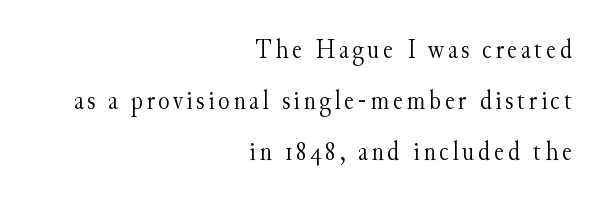
Vertical strokes here are truly vertical. Unbolded letterforms with no extra heft. Bare-footed words on every line. Leftover space on each line is placed entirely before the opening word.
